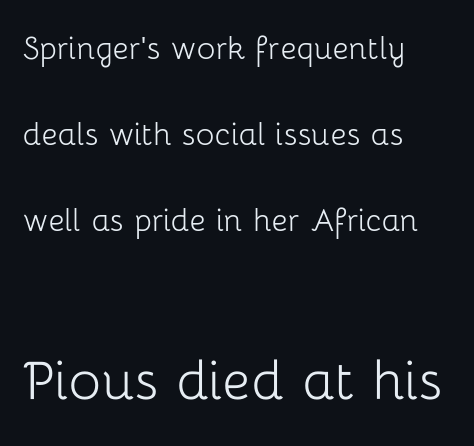
Q: Is the text bold? A: No.
Q: Is the text italic (slanted)? A: No, it is upright.
Q: Is the typeface a serif or a sans-serif typeface? A: Sans-serif.
Q: Is the text underlined? A: No.
Q: How is the paragraph aligned? A: Left-aligned.
Q: Is the spacing between letters normal or unusually wide? A: Normal.
Q: Is the spacing between lines tight, normal or loose? A: Loose.
Q: Which block of text is set in a larger size, the first (top) or the second (bottom)? A: The second (bottom) one.
Q: Width (condensed, normal, or wide)? A: Normal.
Q: Stroke contrast? A: Low.
Q: x-height? A: Medium.
Q: Monospaced? A: No.
